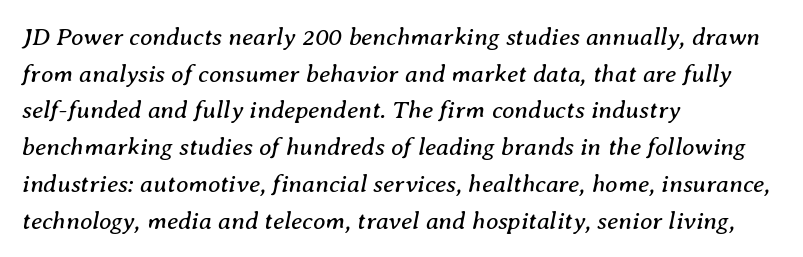
{"italic": "yes", "lean": "right", "slant_degrees": 8, "bold": "no", "underline": "no", "align": "left", "line_spacing": "normal", "line_spacing_ratio": 1.47, "letter_spacing": "normal", "letter_spacing_em": 0.0, "glyph_px": 25}
